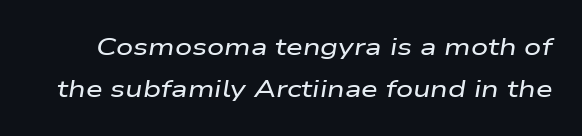
{"italic": "yes", "lean": "right", "slant_degrees": 9, "underline": "no", "line_spacing_ratio": 1.74, "letter_spacing": "normal", "letter_spacing_em": 0.0, "glyph_px": 24}
